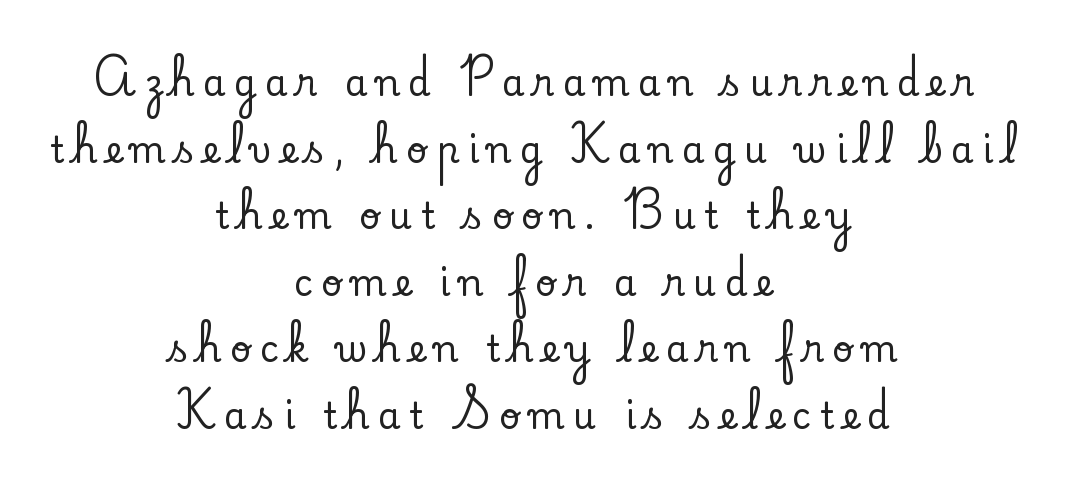
Unlike a clean sans, this face finishes its strokes with serifs. Display-style spreading of the glyphs; the letterfit is very open. A roman cut, with each character standing at attention. Spacing verdict: proportional, widths tailored to each character. Does the copy run flush right? No — it is centered line by line. Clear beneath every line of the passage.
